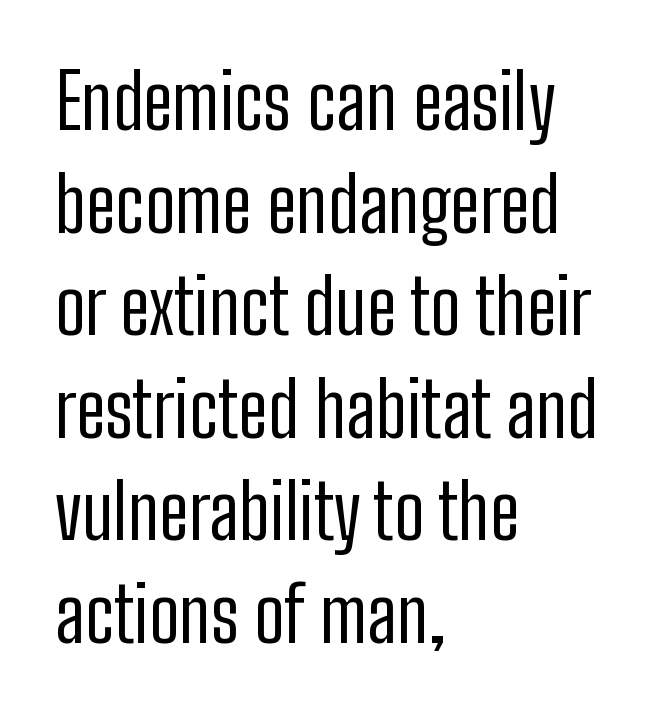
{"serif": "no", "italic": "no", "bold": "no", "weight": "regular", "width": "condensed", "stroke_contrast": "low", "x_height": "medium", "monospaced": "no", "underline": "no", "align": "left", "line_spacing": "normal", "line_spacing_ratio": 1.35, "letter_spacing": "normal", "letter_spacing_em": 0.0, "glyph_px": 76}
